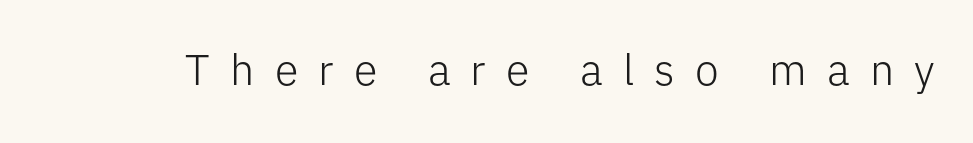
The image shows 43 px light sans-serif type, upright; set unusually wide letter spacing (+0.47 em), not underlined; low stroke contrast and a medium x-height.
